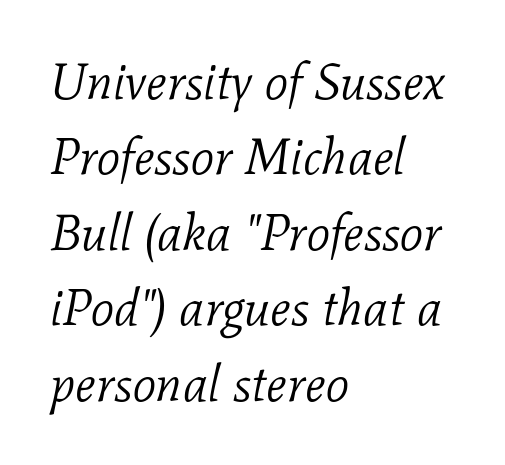
Q: Is the text bold? A: No.
Q: Is the text italic (slanted)? A: Yes, it leans right by about 11 degrees.
Q: Is the typeface a serif or a sans-serif typeface? A: Serif.
Q: Is the text underlined? A: No.
Q: How is the paragraph aligned? A: Left-aligned.
Q: Is the spacing between letters normal or unusually wide? A: Normal.
Q: Is the spacing between lines tight, normal or loose? A: Normal.
Q: Width (condensed, normal, or wide)? A: Normal.
Q: Stroke contrast? A: Low.
Q: x-height? A: Medium.
Q: Monospaced? A: No.
